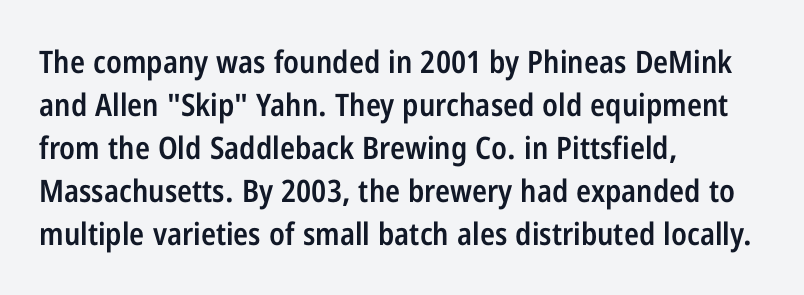
Q: Is the text bold? A: Semi-bold.
Q: Is the text italic (slanted)? A: No, it is upright.
Q: Is the typeface a serif or a sans-serif typeface? A: Sans-serif.
Q: Is the text underlined? A: No.
Q: How is the paragraph aligned? A: Left-aligned.
Q: Is the spacing between letters normal or unusually wide? A: Normal.
Q: Is the spacing between lines tight, normal or loose? A: Normal.
Q: Width (condensed, normal, or wide)? A: Condensed.
Q: Stroke contrast? A: Low.
Q: x-height? A: Medium.
Q: Monospaced? A: No.
